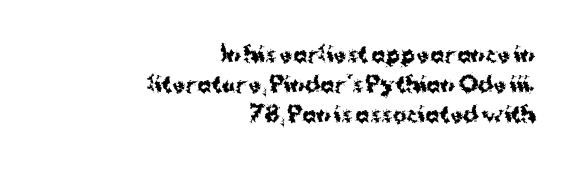
The image shows 21 px bold type, upright; set right-aligned, normal line spacing (1.42x), normal letter spacing, not underlined.
